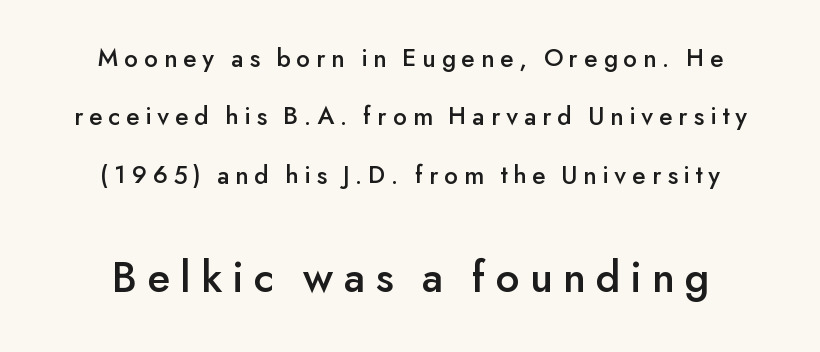
The image shows 45 px sans-serif type, upright; set loose line spacing (2.25x), unusually wide letter spacing (+0.23 em), not underlined; the second (bottom) block is 1.73x larger; low stroke contrast and a small x-height.
